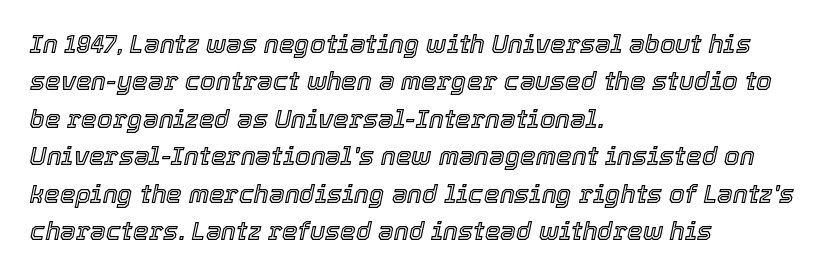
A typesetter would mark this as italic. Teacher's note: observe the even left margin — that is flush-left alignment. Lines of text with bare space underneath. The designer left line spacing at the default.
